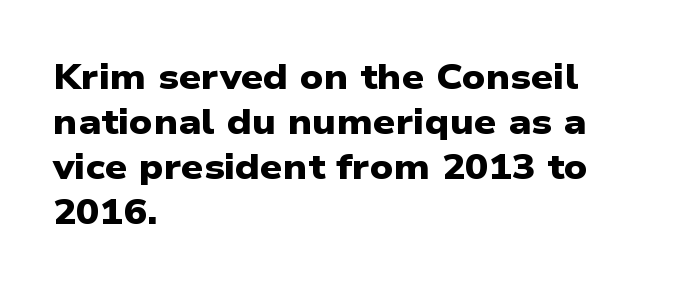
{"serif": "no", "bold": "yes", "weight": "heavy", "width": "wide", "stroke_contrast": "low", "x_height": "medium", "monospaced": "no", "underline": "no", "align": "left", "line_spacing": "normal", "line_spacing_ratio": 1.29, "letter_spacing": "normal", "letter_spacing_em": 0.0, "glyph_px": 35}
